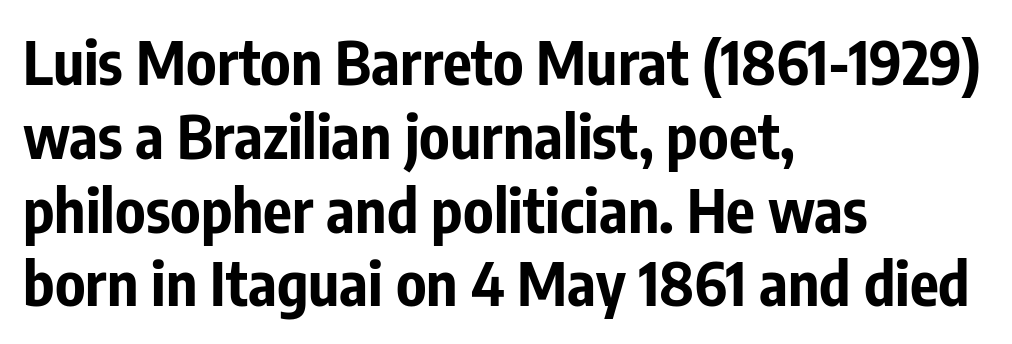
The image shows 60 px bold, condensed sans-serif type, upright; set left-aligned, line spacing 1.23x, normal letter spacing, not underlined; low stroke contrast and a medium x-height.
